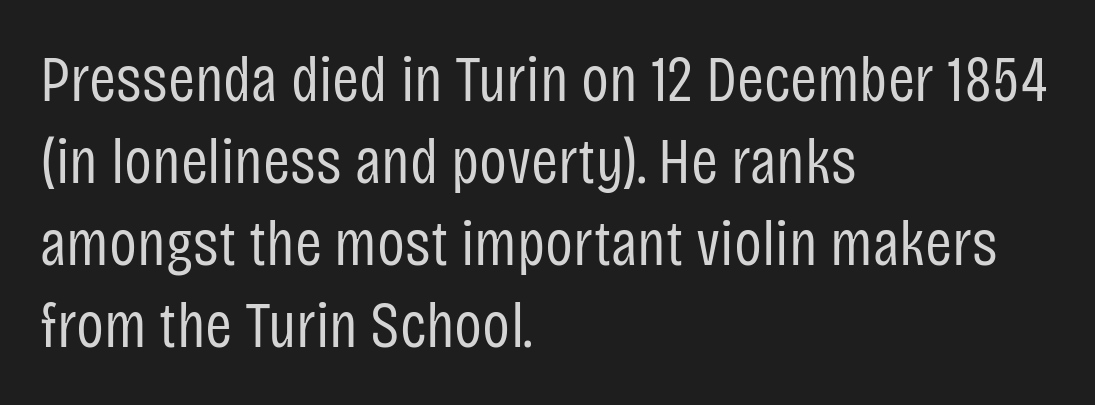
In terms of leading, this rendering sits right in the middle. Teacher's note: observe the even left margin — that is flush-left alignment. Is this a fixed-width face? No — the glyphs have proportional, varying widths. Does the type have serifs? No, each stem ends abruptly.
